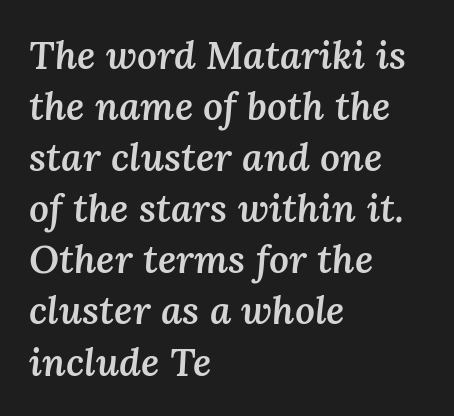
Spacing between characters is what you'd get straight out of the box. This sample is left-justified, so line endings fall wherever the words run out. Weight check: semibold — heavier than regular, not quite bold. The passage shown is typed in a proportional face where columns would drift.
